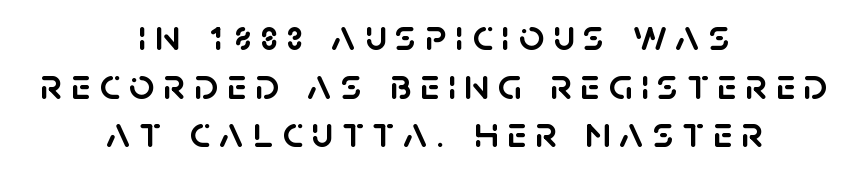
{"serif": "no", "italic": "no", "width": "normal", "stroke_contrast": "low", "x_height": "large", "monospaced": "no", "underline": "no", "align": "center", "line_spacing": "tight", "line_spacing_ratio": 1.08, "glyph_px": 45}
